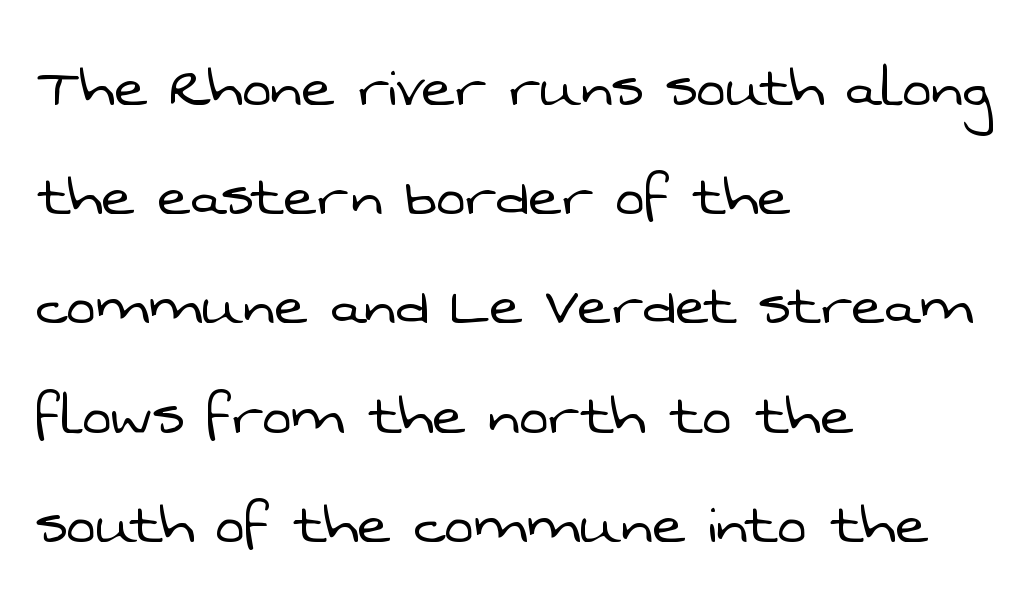
{"serif": "no", "bold": "no", "weight": "light", "width": "normal", "stroke_contrast": "low", "x_height": "medium", "monospaced": "no", "underline": "no", "align": "left", "line_spacing": "normal", "line_spacing_ratio": 1.56, "letter_spacing": "normal", "letter_spacing_em": 0.0, "glyph_px": 70}
